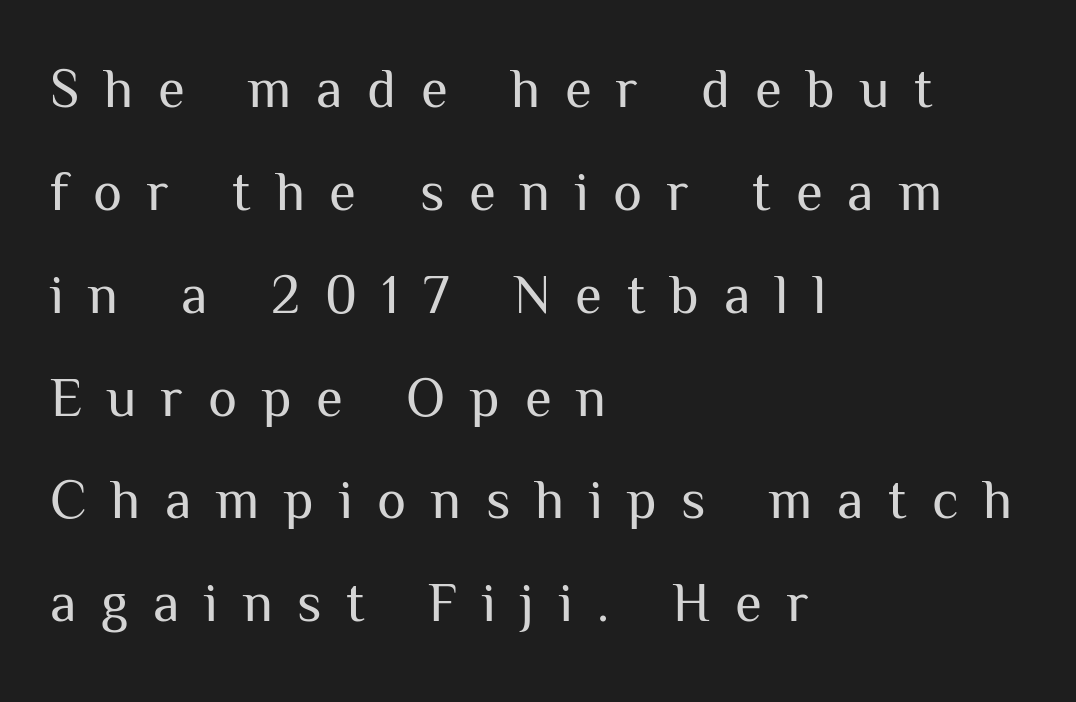
Q: Is the text bold? A: No.
Q: Is the text italic (slanted)? A: No, it is upright.
Q: Is the typeface a serif or a sans-serif typeface? A: Sans-serif.
Q: Is the text underlined? A: No.
Q: How is the paragraph aligned? A: Left-aligned.
Q: Is the spacing between letters normal or unusually wide? A: Unusually wide.
Q: Width (condensed, normal, or wide)? A: Normal.
Q: Stroke contrast? A: Medium.
Q: x-height? A: Medium.
Q: Monospaced? A: No.
